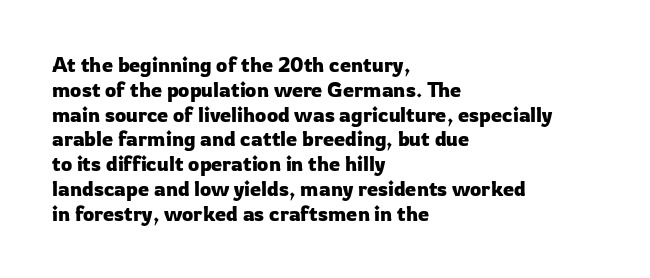
{"italic": "no", "underline": "no", "align": "left", "line_spacing_ratio": 1.24, "letter_spacing": "normal", "letter_spacing_em": 0.0, "glyph_px": 20}
